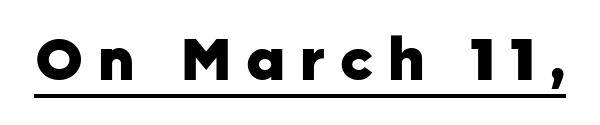
The image shows 58 px heavy sans-serif type, upright; set unusually wide letter spacing (+0.26 em), underlined; low stroke contrast and a medium x-height.
